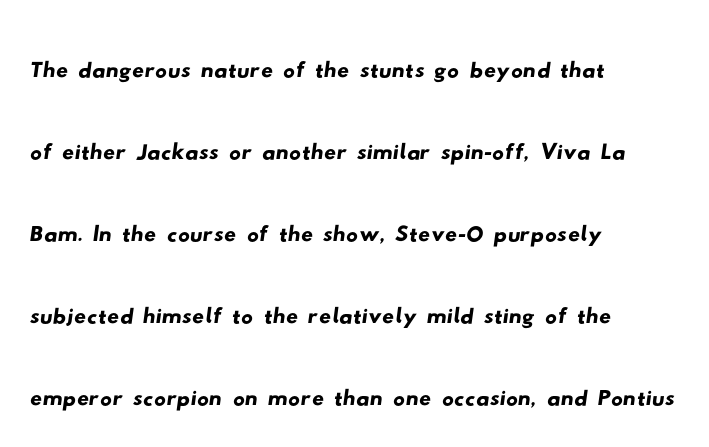
{"serif": "no", "width": "wide", "stroke_contrast": "low", "x_height": "small", "monospaced": "no", "underline": "no", "align": "left", "line_spacing": "normal", "line_spacing_ratio": 1.39, "letter_spacing": "normal", "letter_spacing_em": 0.0, "glyph_px": 59}
